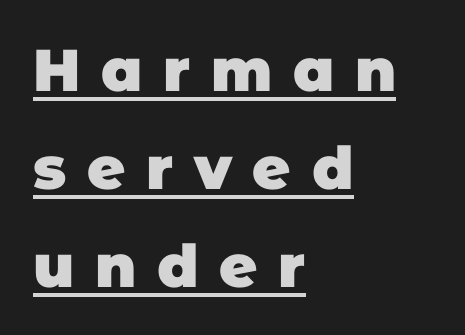
I'd call this a sans setting — the letters go barefoot. Leading: standard. Think of a printed novel: that variable character pitch is what you see here. Alignment: flush left. Substantial extra tracking has been applied to these lines. Has an underline been added? It has.
